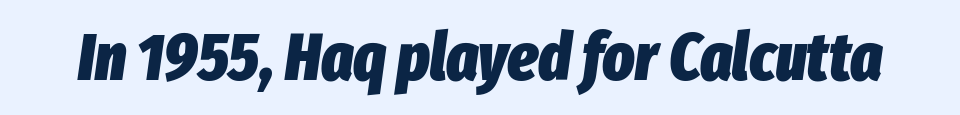
Q: Is the text bold? A: Yes.
Q: Is the text italic (slanted)? A: Yes, it leans right by about 8 degrees.
Q: Is the text underlined? A: No.
Q: Is the spacing between letters normal or unusually wide? A: Normal.
Q: Width (condensed, normal, or wide)? A: Condensed.
Q: Stroke contrast? A: Low.
Q: x-height? A: Medium.
Q: Monospaced? A: No.
